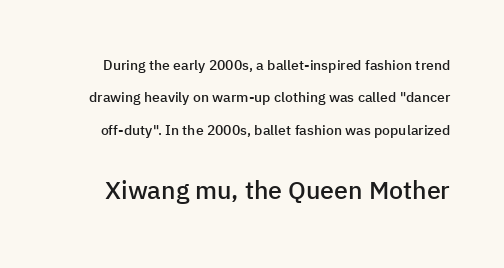
The letters in the lower block stand taller than those in the block above. Each row of text sits above clean, open space. These words are printed semibold, heavier than regular yet not bold. Every stem runs plumb, perpendicular to the baseline. This rendering leaves character spacing at its baseline value. Whoever set this chose breathing room over compactness in the vertical rhythm.
